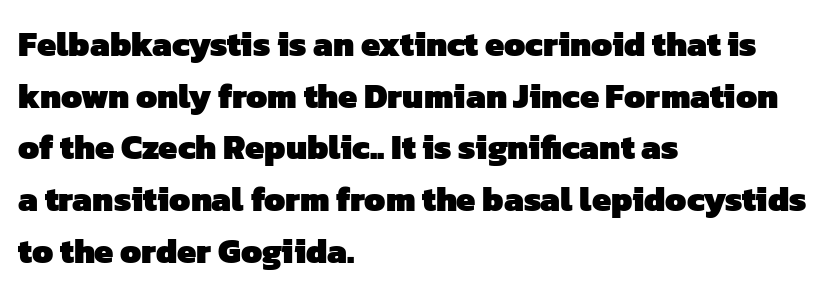
The image shows 34 px heavy sans-serif type; set left-aligned, normal line spacing (1.52x), normal letter spacing, not underlined; low stroke contrast and a medium x-height.
